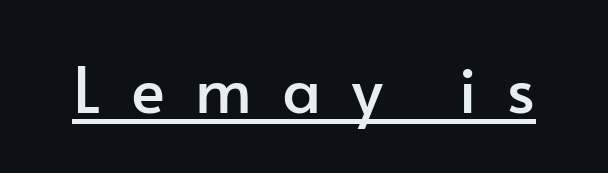
Q: Is the text italic (slanted)? A: No, it is upright.
Q: Is the typeface a serif or a sans-serif typeface? A: Sans-serif.
Q: Is the text underlined? A: Yes.
Q: Is the spacing between letters normal or unusually wide? A: Unusually wide.
Q: Width (condensed, normal, or wide)? A: Normal.
Q: Stroke contrast? A: Low.
Q: x-height? A: Small.
Q: Monospaced? A: No.
